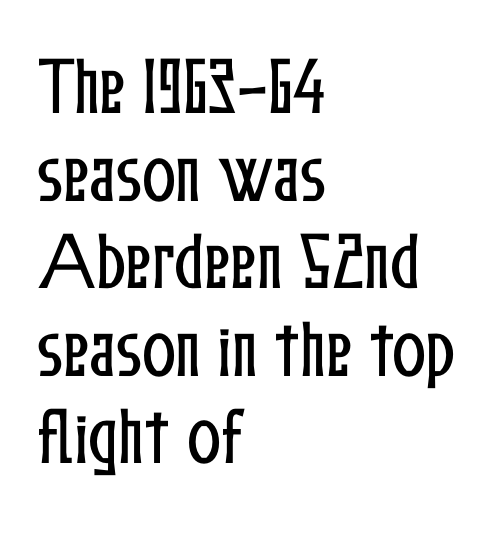
Character widths vary here, with narrow letters taking less room than wide ones. The horizontal fit of the characters is conventional and even. Unmarked baselines from the first word to the last. In CSS terms this would be text-align: left.
